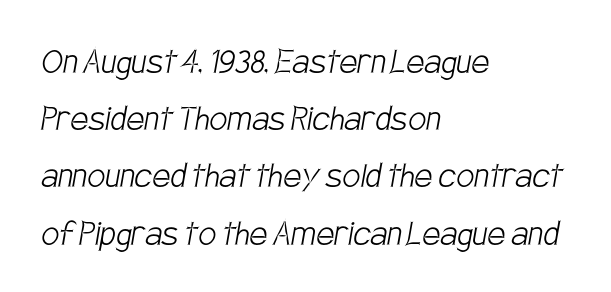
Q: Is the text bold? A: No.
Q: Is the typeface a serif or a sans-serif typeface? A: Sans-serif.
Q: Is the text underlined? A: No.
Q: How is the paragraph aligned? A: Left-aligned.
Q: Is the spacing between letters normal or unusually wide? A: Normal.
Q: Is the spacing between lines tight, normal or loose? A: Normal.
Q: Width (condensed, normal, or wide)? A: Condensed.
Q: Stroke contrast? A: Low.
Q: x-height? A: Large.
Q: Monospaced? A: No.
